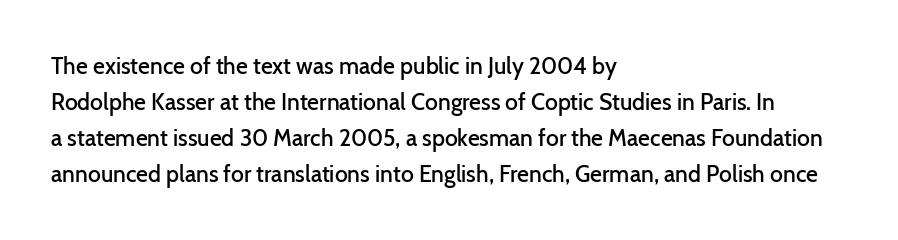
{"italic": "no", "bold": "semi", "underline": "no", "align": "left", "line_spacing": "normal", "line_spacing_ratio": 1.57, "letter_spacing": "normal", "letter_spacing_em": 0.0, "glyph_px": 23}
